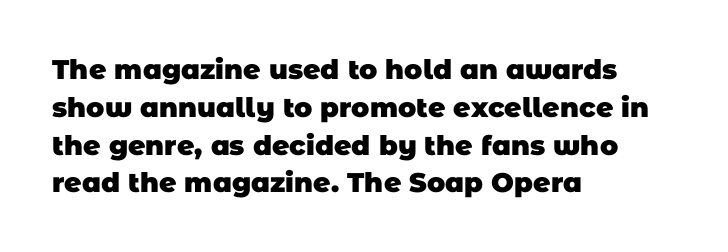
Which margin do the lines hug? The left one — the right edge is uneven. No word sits above an underline. The rendering keeps characters at their native spacing. Its strokes are broad and dark, the hallmark of bold type. One glance says typical: line gaps are just what's usual.
